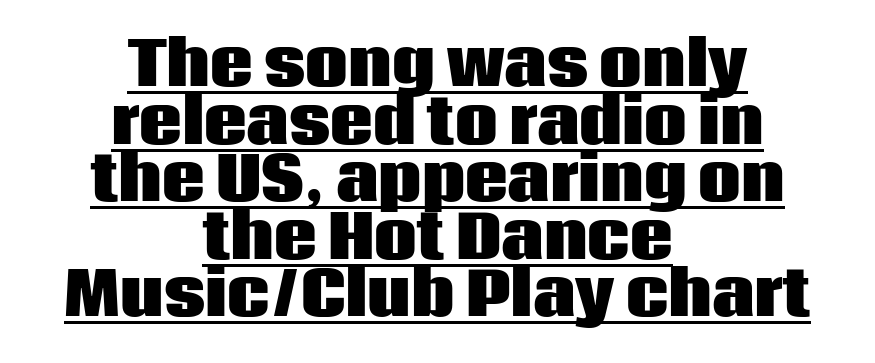
{"serif": "no", "italic": "no", "bold": "yes", "weight": "heavy", "width": "normal", "stroke_contrast": "low", "x_height": "large", "monospaced": "no", "underline": "yes", "align": "center", "line_spacing": "tight", "line_spacing_ratio": 0.96, "letter_spacing": "normal", "letter_spacing_em": 0.0, "glyph_px": 60}
